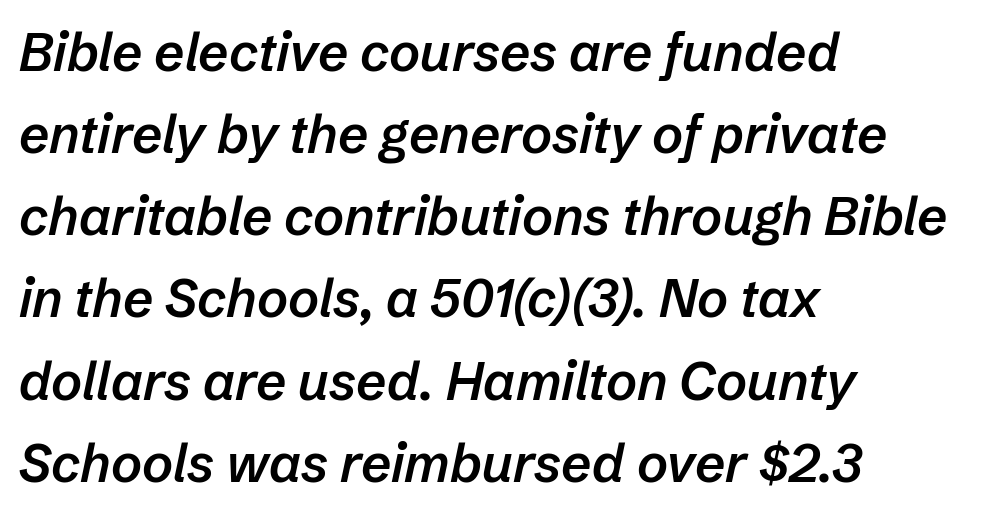
{"italic": "yes", "lean": "right", "slant_degrees": 12, "bold": "semi", "weight": "semibold", "width": "normal", "stroke_contrast": "low", "x_height": "medium", "monospaced": "no", "underline": "no", "align": "left", "line_spacing": "normal", "line_spacing_ratio": 1.55, "letter_spacing": "normal", "letter_spacing_em": 0.0, "glyph_px": 53}
